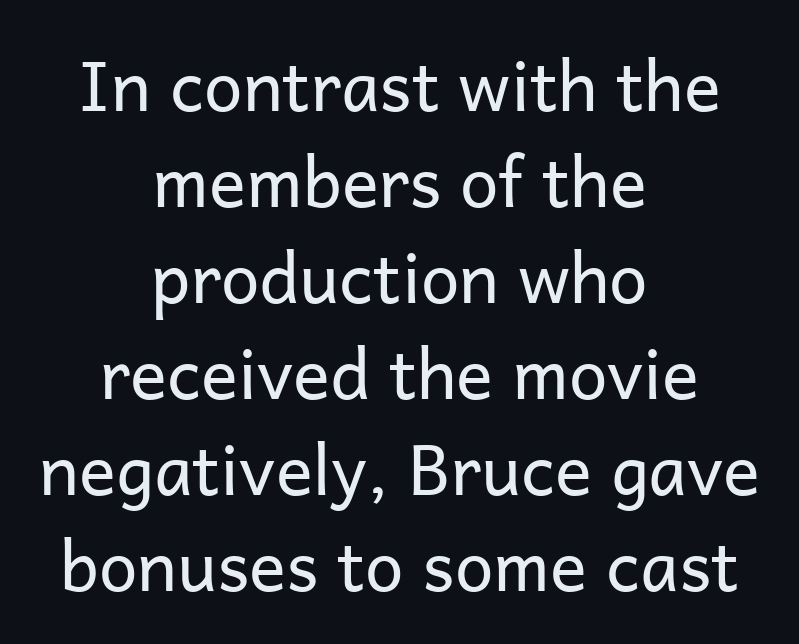
The image shows 69 px regular-weight sans-serif type, upright; set centered, normal line spacing (1.39x), normal letter spacing, not underlined; low stroke contrast and a medium x-height.
